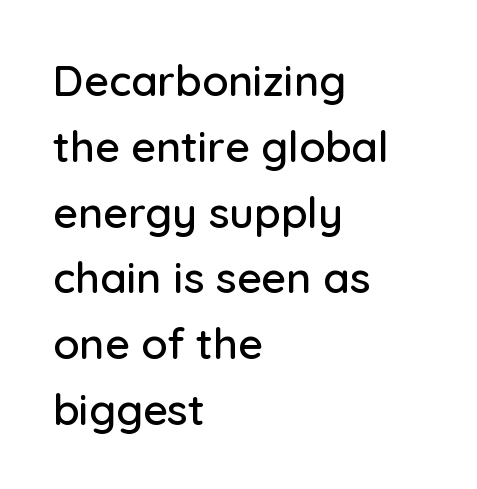
{"serif": "no", "italic": "no", "width": "normal", "stroke_contrast": "low", "x_height": "medium", "monospaced": "no", "underline": "no", "align": "left", "line_spacing": "normal", "line_spacing_ratio": 1.53, "letter_spacing": "normal", "letter_spacing_em": 0.0, "glyph_px": 43}
